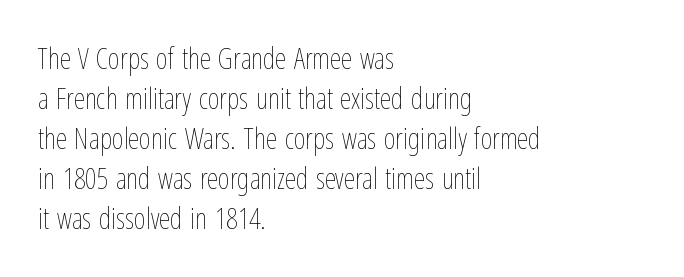
{"italic": "no", "bold": "no", "weight": "thin", "width": "condensed", "stroke_contrast": "low", "x_height": "medium", "monospaced": "no", "underline": "no", "align": "left", "line_spacing": "normal", "line_spacing_ratio": 1.38, "letter_spacing": "normal", "letter_spacing_em": 0.0, "glyph_px": 29}
